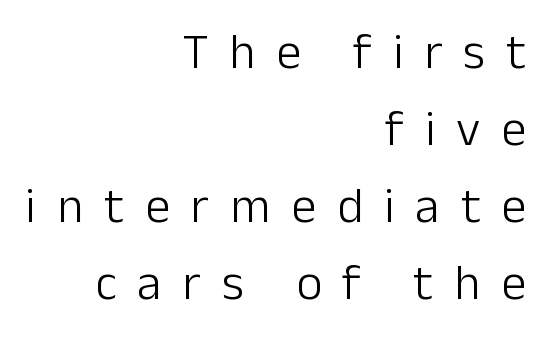
Q: Is the text bold? A: No.
Q: Is the text italic (slanted)? A: No, it is upright.
Q: Is the typeface a serif or a sans-serif typeface? A: Sans-serif.
Q: Is the text underlined? A: No.
Q: How is the paragraph aligned? A: Right-aligned.
Q: Is the spacing between letters normal or unusually wide? A: Unusually wide.
Q: Is the spacing between lines tight, normal or loose? A: Normal.
Q: Width (condensed, normal, or wide)? A: Normal.
Q: Stroke contrast? A: Low.
Q: x-height? A: Medium.
Q: Monospaced? A: No.
